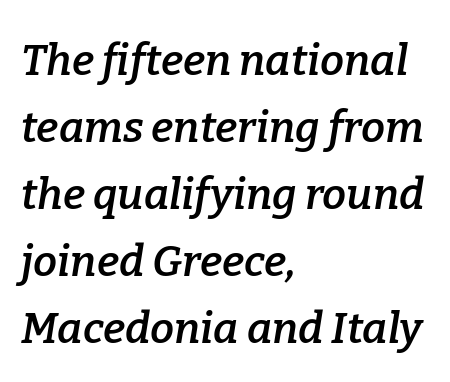
{"serif": "yes", "italic": "yes", "lean": "right", "slant_degrees": 9, "bold": "semi", "weight": "semibold", "width": "normal", "stroke_contrast": "low", "x_height": "medium", "monospaced": "no", "underline": "no", "align": "left", "line_spacing": "normal", "line_spacing_ratio": 1.56, "letter_spacing": "normal", "letter_spacing_em": 0.0, "glyph_px": 43}
